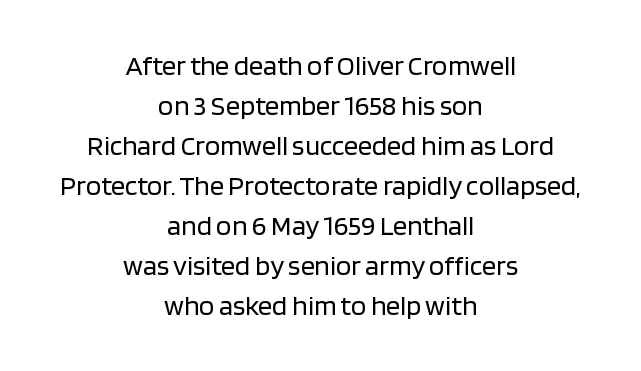
The letterforms sit shoulder to shoulder at normal distance. The typesetting does not lean heavy: it is not bold. The setting favours the middle, as headings and verse often do. These lines are rendered in a variable-pitch font.
